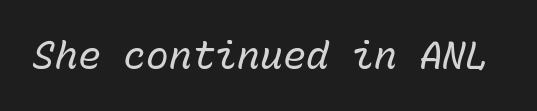
Characters follow at the spacing the type designer built in. Quick note: underline off. Each letter, wide or thin by design, is forced into the same width here. Notice how the stems are inclined rather than vertical — that's the hallmark of italics.
